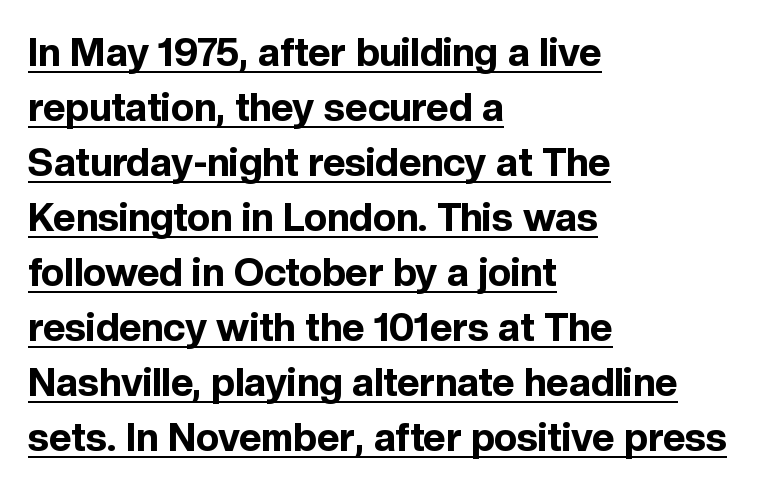
The image shows 39 px bold sans-serif type, upright; set left-aligned, normal line spacing (1.41x), normal letter spacing, underlined; a medium x-height.
